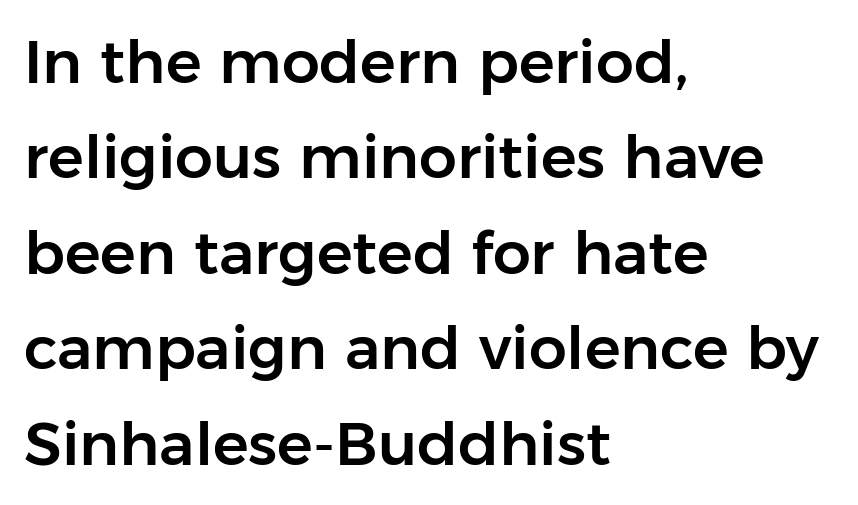
A typesetter would label this face a sans. Character widths vary here, with narrow letters taking less room than wide ones. The lines in this sample share a left origin and differ only in where they stop. The leading is moderate, giving the passage an even texture. Unlike italic type, these characters show no tilt at all.
